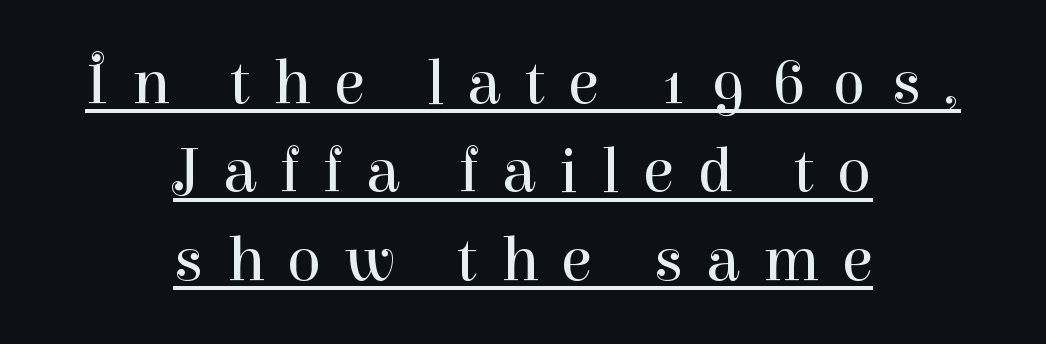
{"serif": "yes", "italic": "no", "bold": "no", "weight": "regular", "width": "normal", "stroke_contrast": "high", "x_height": "medium", "monospaced": "no", "underline": "yes", "align": "center", "line_spacing": "normal", "line_spacing_ratio": 1.38, "letter_spacing": "wide", "letter_spacing_em": 0.36, "glyph_px": 64}
